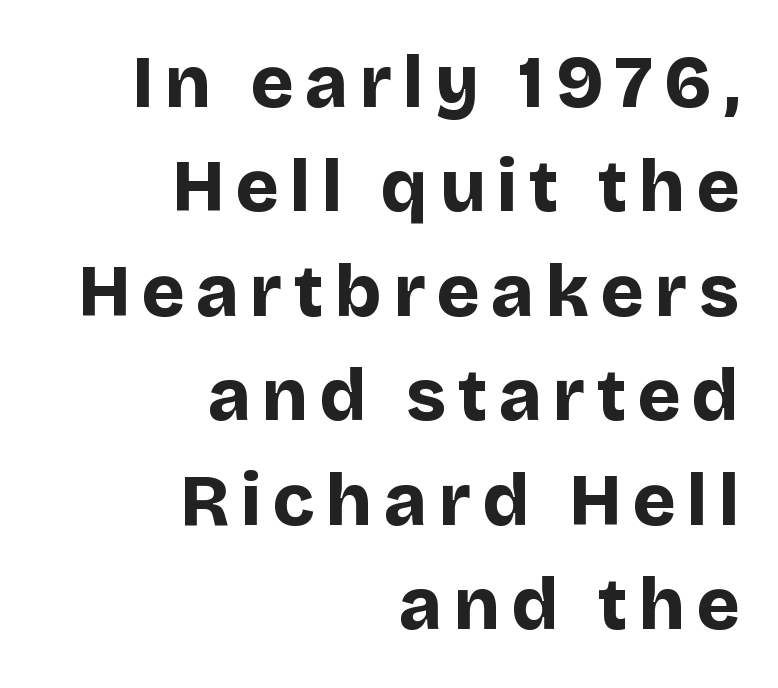
The image shows 73 px bold sans-serif type, upright; set right-aligned, normal line spacing (1.43x), not underlined; low stroke contrast and a large x-height.
